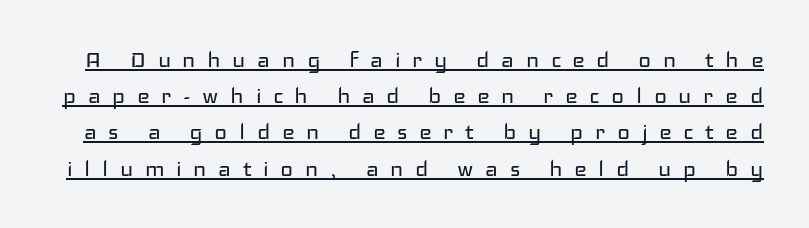
Stems here are at most as thick as an everyday book face. These characters rest on top of a visible drawn line. Quick note: interline space is typical. The horizontal fit of the characters is loose and conspicuously gappy.
